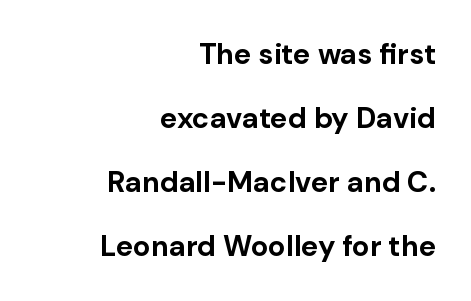
{"serif": "no", "italic": "no", "bold": "yes", "weight": "bold", "width": "normal", "stroke_contrast": "low", "x_height": "medium", "monospaced": "no", "underline": "no", "align": "right", "line_spacing": "loose", "line_spacing_ratio": 2.21, "letter_spacing": "normal", "letter_spacing_em": 0.0, "glyph_px": 29}
